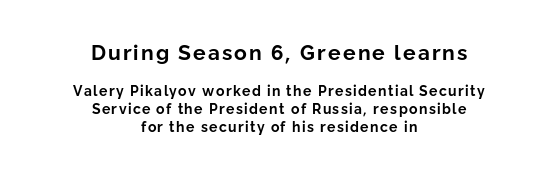
Q: Is the text bold? A: Yes.
Q: Is the text italic (slanted)? A: No, it is upright.
Q: Is the text underlined? A: No.
Q: How is the paragraph aligned? A: Centered.
Q: Is the spacing between lines tight, normal or loose? A: Normal.
Q: Which block of text is set in a larger size, the first (top) or the second (bottom)? A: The first (top) one.
